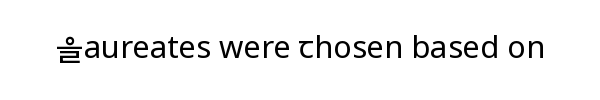
The image shows 31 px regular-weight sans-serif type, upright; set normal letter spacing, not underlined; low stroke contrast and a medium x-height.
